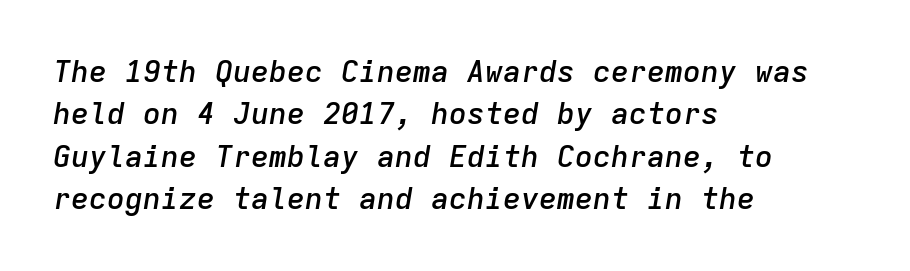
The image shows 30 px semibold type, italic (leaning right), monospaced; set left-aligned, normal line spacing (1.41x), normal letter spacing, not underlined; low stroke contrast and a medium x-height.
